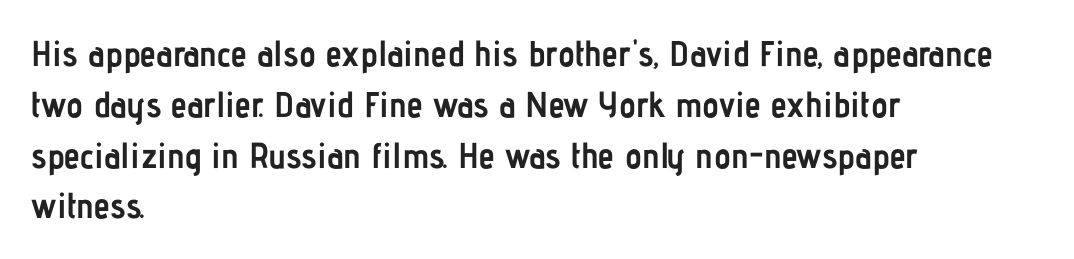
Notice how the stems are strictly vertical — no italics here. Typographically, this falls in the sans-serif category. Standard letterfit; no display-style spreading of the glyphs. A dark, heavy texture on the line: the type is bold. The paragraph has a hard left edge and a soft right edge.
